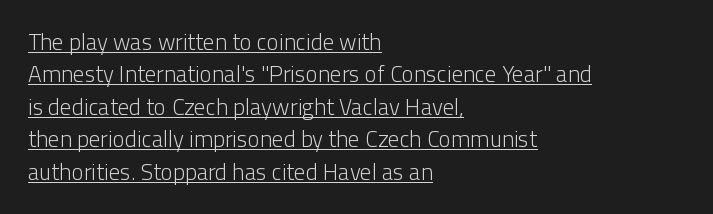
The image shows 23 px text type, upright; set left-aligned, normal line spacing (1.41x), normal letter spacing, underlined.
